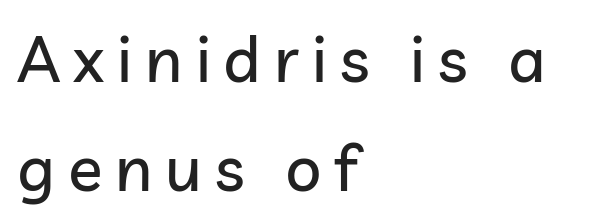
The image shows 64 px sans-serif type, upright; set left-aligned, normal line spacing (1.7x), unusually wide letter spacing (+0.2 em), not underlined; low stroke contrast and a medium x-height.
